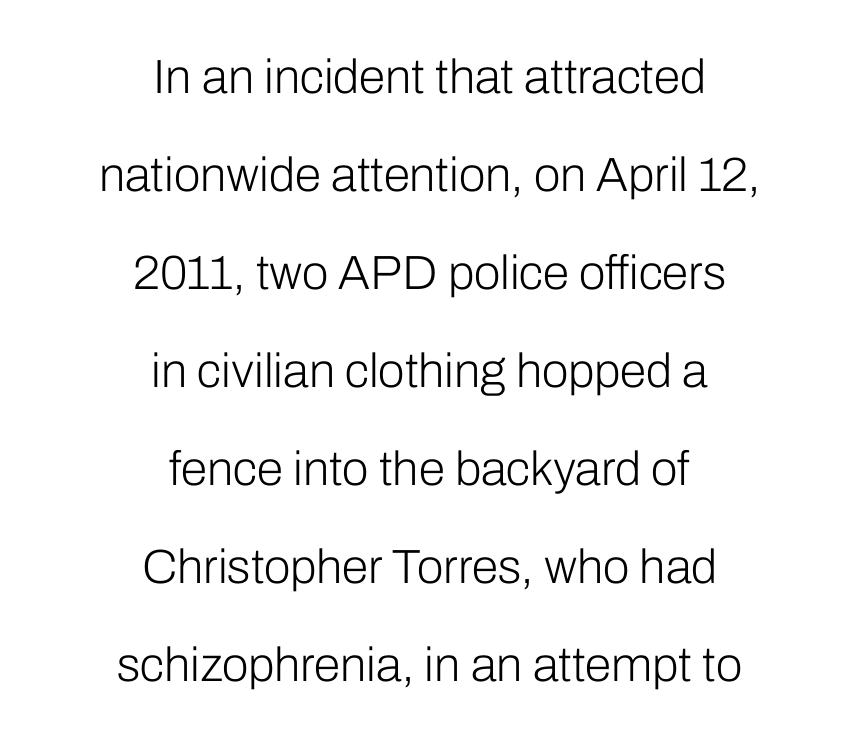
The image shows 48 px light sans-serif type, upright; set centered, loose line spacing (2.04x), normal letter spacing, not underlined; low stroke contrast and a medium x-height.
